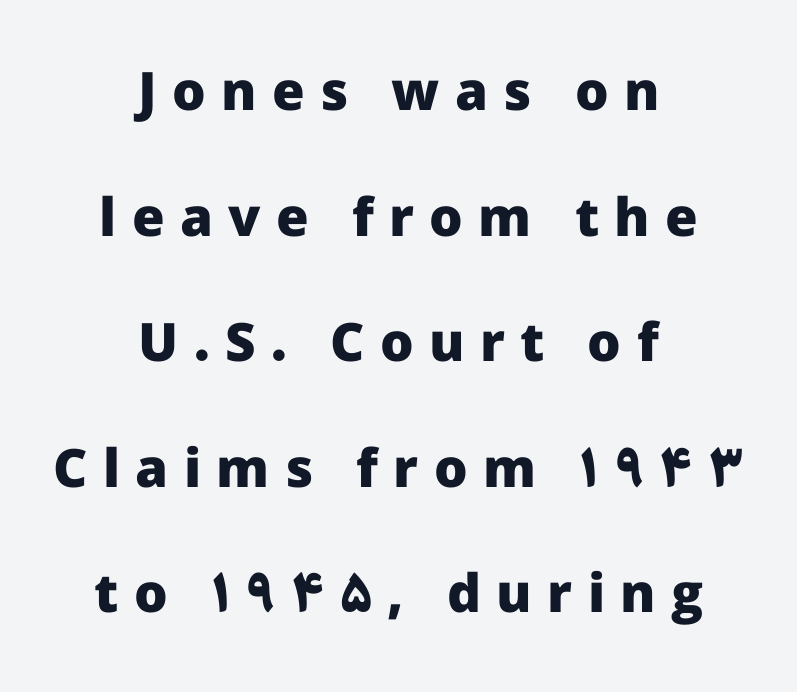
{"serif": "no", "italic": "no", "bold": "yes", "weight": "heavy", "width": "normal", "stroke_contrast": "low", "x_height": "medium", "monospaced": "no", "underline": "no", "align": "center", "line_spacing": "loose", "line_spacing_ratio": 2.37, "letter_spacing": "wide", "letter_spacing_em": 0.29, "glyph_px": 53}
